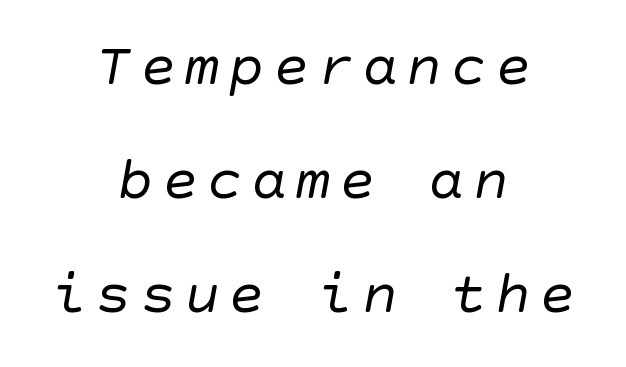
{"serif": "no", "bold": "no", "weight": "regular", "width": "normal", "stroke_contrast": "low", "x_height": "large", "underline": "no", "align": "center", "line_spacing": "loose", "line_spacing_ratio": 1.9, "glyph_px": 60}
